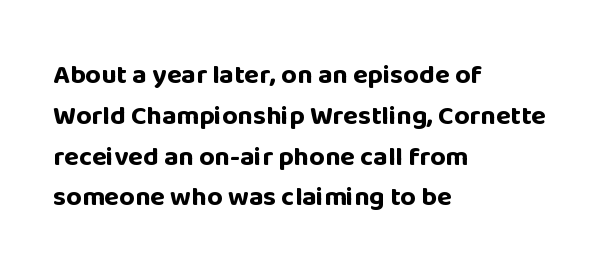
{"italic": "no", "bold": "yes", "underline": "no", "align": "left", "line_spacing": "normal", "line_spacing_ratio": 1.51, "letter_spacing": "normal", "letter_spacing_em": 0.0, "glyph_px": 27}
